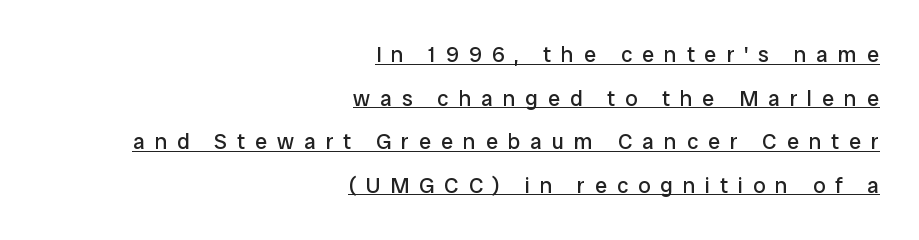
Line spacing here is loose. The lettering holds an erect, upright posture throughout. The gaps between neighbouring characters are conspicuously large. Think standard paragraph weight, or any step lighter than that. Teacher's note: observe the even right margin — that is flush-right alignment. Each line of the rendering has a horizontal stroke beneath the glyphs.
